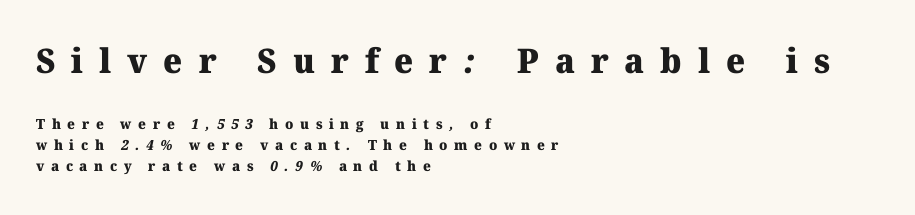
The image shows 34 px heavy serif type; set left-aligned, normal line spacing (1.5x), unusually wide letter spacing (+0.47 em), not underlined; the first (top) block is 2.43x larger; medium stroke contrast and a medium x-height.
